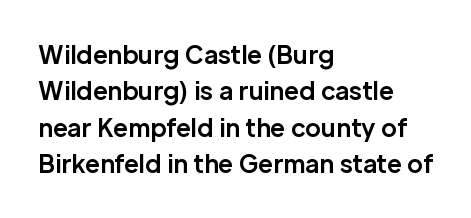
The designer left line spacing at the default. The horizontal fit of the characters is conventional and even. The specimen reads as upright at a glance. The passage shown is not underscored anywhere. The letters are bold, with thick, heavy strokes.
